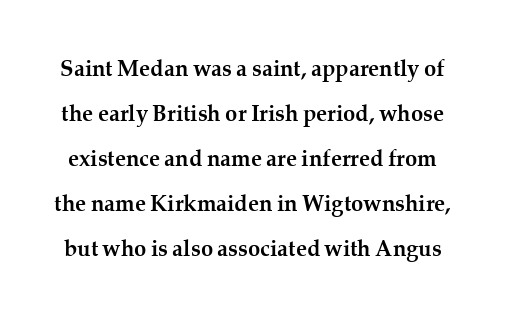
The image shows 22 px bold type, upright; set loose line spacing (2.04x), normal letter spacing, not underlined.
